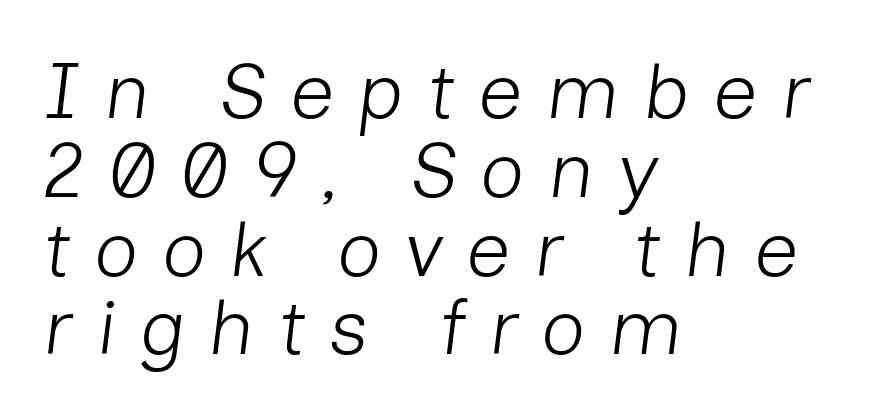
Q: Is the text bold? A: No.
Q: Is the text italic (slanted)? A: Yes, it leans right by about 7 degrees.
Q: Is the text underlined? A: No.
Q: How is the paragraph aligned? A: Left-aligned.
Q: Is the spacing between letters normal or unusually wide? A: Unusually wide.
Q: Is the spacing between lines tight, normal or loose? A: Tight.
Q: Width (condensed, normal, or wide)? A: Normal.
Q: Stroke contrast? A: Low.
Q: x-height? A: Medium.
Q: Monospaced? A: No.
